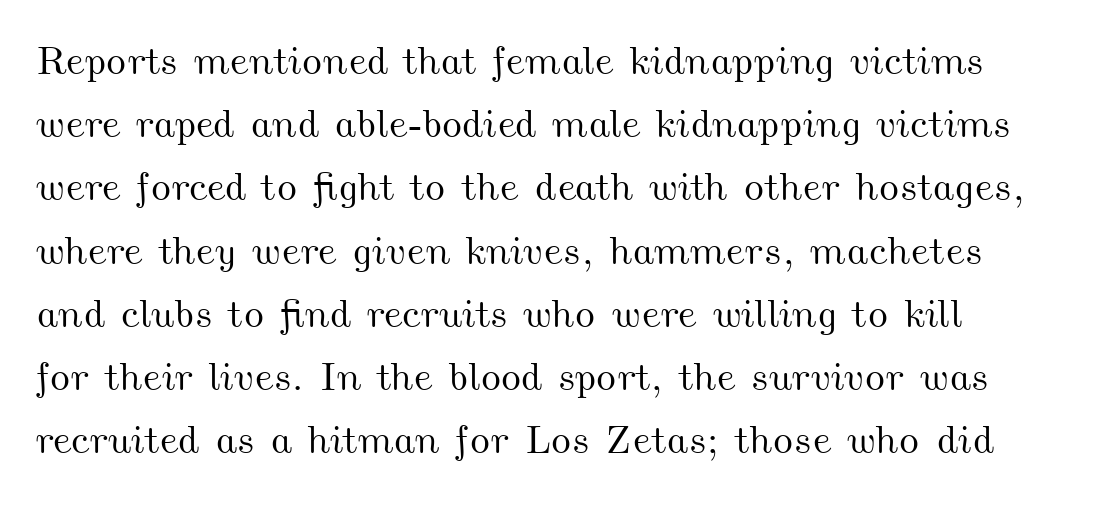
{"width": "wide", "stroke_contrast": "medium", "x_height": "small", "monospaced": "no", "underline": "no", "line_spacing": "normal", "line_spacing_ratio": 1.58, "letter_spacing": "normal", "letter_spacing_em": 0.0, "glyph_px": 40}
